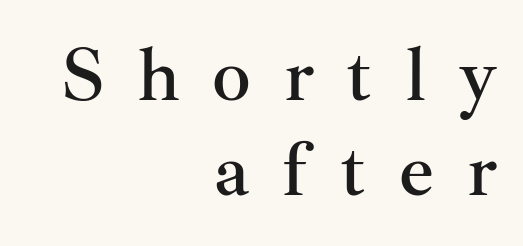
The image shows 77 px serif type, upright; set right-aligned, line spacing 1.24x, unusually wide letter spacing (+0.42 em), not underlined; medium stroke contrast and a small x-height.
